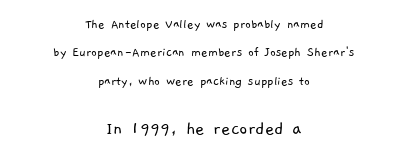
{"bold": "no", "underline": "no", "align": "center", "line_spacing": "loose", "line_spacing_ratio": 2.02, "letter_spacing": "normal", "letter_spacing_em": 0.0, "larger_block": "second", "size_ratio": 1.43, "glyph_px": 20}
